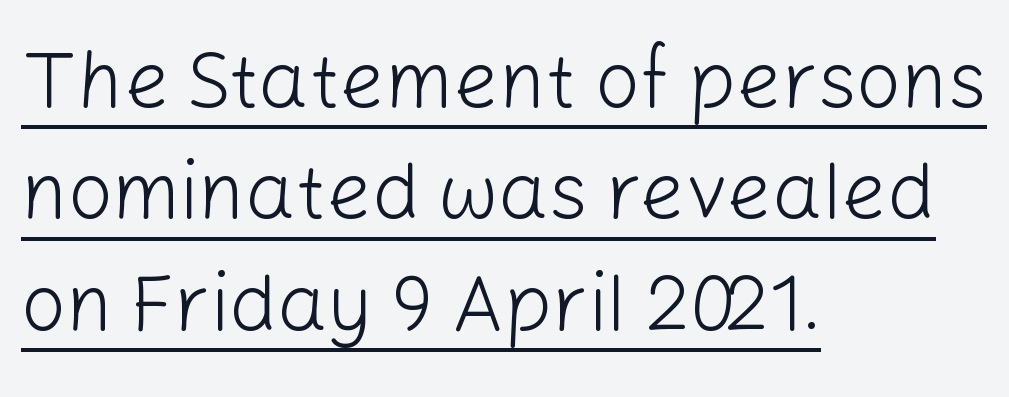
A typesetter would call this zero additional tracking. Leftover space on each line is placed entirely after the last word. The characters are drawn with everyday or finer stroke widths. Unlike a traditional serif, this face leaves its strokes unadorned. Each line of the rendering has a horizontal stroke beneath the glyphs.
